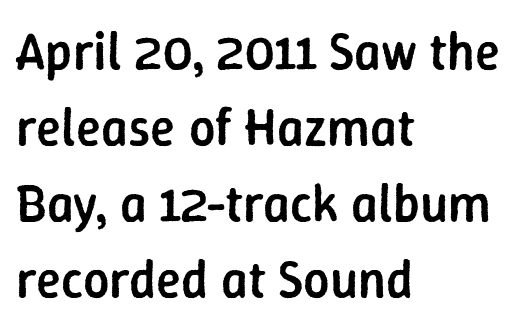
Q: Is the text bold? A: Semi-bold.
Q: Is the text italic (slanted)? A: No, it is upright.
Q: Is the typeface a serif or a sans-serif typeface? A: Sans-serif.
Q: Is the text underlined? A: No.
Q: How is the paragraph aligned? A: Left-aligned.
Q: Is the spacing between letters normal or unusually wide? A: Normal.
Q: Is the spacing between lines tight, normal or loose? A: Normal.
Q: Width (condensed, normal, or wide)? A: Normal.
Q: Stroke contrast? A: Low.
Q: x-height? A: Medium.
Q: Monospaced? A: No.
